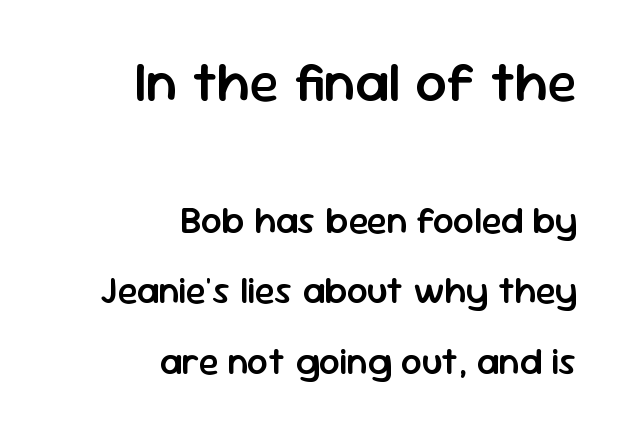
{"serif": "no", "italic": "no", "bold": "semi", "weight": "semibold", "width": "normal", "stroke_contrast": "low", "x_height": "medium", "monospaced": "no", "underline": "no", "align": "right", "line_spacing": "loose", "line_spacing_ratio": 1.9, "letter_spacing": "normal", "letter_spacing_em": 0.0, "larger_block": "first", "size_ratio": 1.51, "glyph_px": 56}
